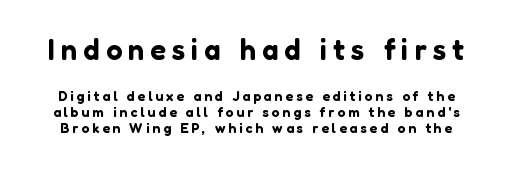
The image shows 29 px sans-serif type, upright; set tight line spacing (1.14x), unusually wide letter spacing (+0.21 em), not underlined; the first (top) block is 2.07x larger; low stroke contrast and a medium x-height.
